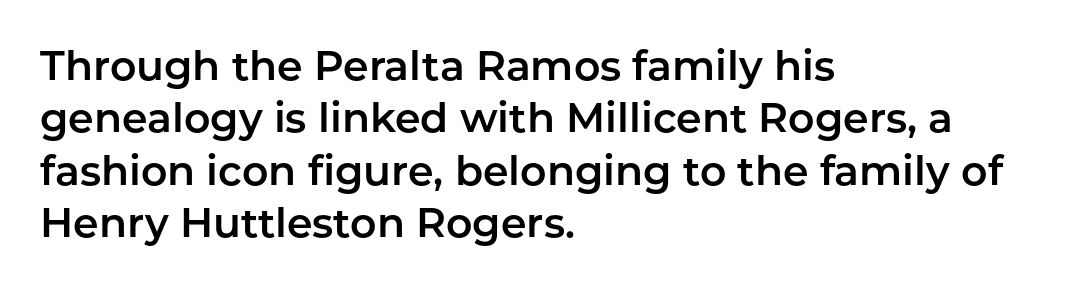
The image shows 41 px sans-serif type, upright; set left-aligned, normal line spacing (1.28x), normal letter spacing, not underlined; low stroke contrast and a medium x-height.
